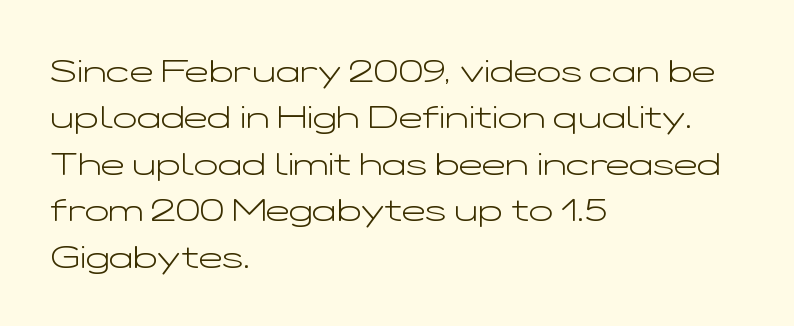
The image shows 32 px light, wide sans-serif type, upright; set left-aligned, normal line spacing (1.45x), normal letter spacing, not underlined; low stroke contrast and a medium x-height.
